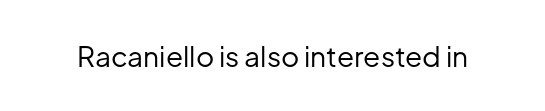
The image shows 28 px regular-weight sans-serif type, upright; set normal letter spacing, not underlined; low stroke contrast and a medium x-height.
